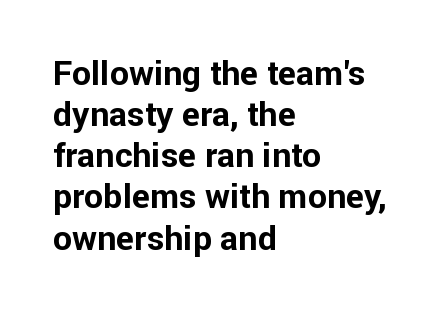
The lines in this sample share a left origin and differ only in where they stop. Stroke thickness is high; the sample reads as a true bold. The space beneath each line is pristine and unruled. A typesetter would call this proportional, since set widths differ per character. The type sits square on the baseline with zero lean.
